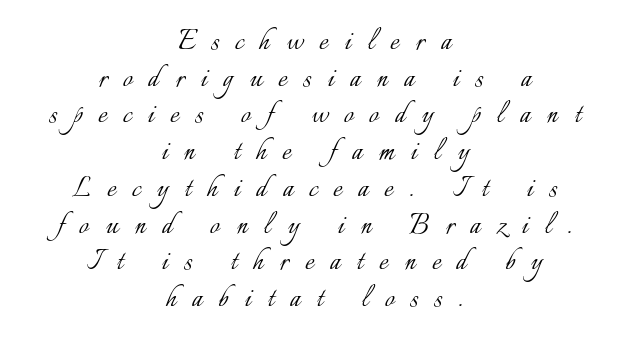
Q: Is the text bold? A: No.
Q: Is the text italic (slanted)? A: Yes.
Q: Is the text underlined? A: No.
Q: How is the paragraph aligned? A: Centered.
Q: Is the spacing between letters normal or unusually wide? A: Unusually wide.
Q: Is the spacing between lines tight, normal or loose? A: Tight.
Q: Width (condensed, normal, or wide)? A: Normal.
Q: Stroke contrast? A: Low.
Q: x-height? A: Small.
Q: Monospaced? A: No.
